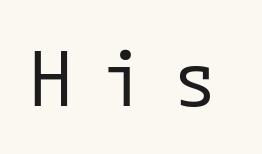
The image shows 76 px regular-weight sans-serif type, upright; set unusually wide letter spacing (+0.4 em), not underlined; low stroke contrast and a medium x-height.
